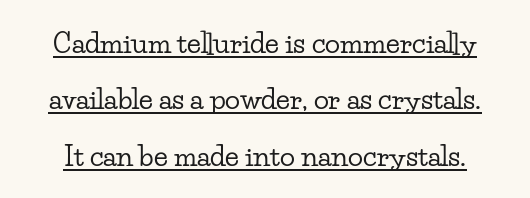
What stands out about the letter spacing? Nothing — it is the standard amount. Check where the strokes stop: tiny serifs finish them off. These characters rest on top of a visible drawn line. Compared with typical paragraphs, the rows here are farther apart. The axis of the letterforms is exactly vertical.
